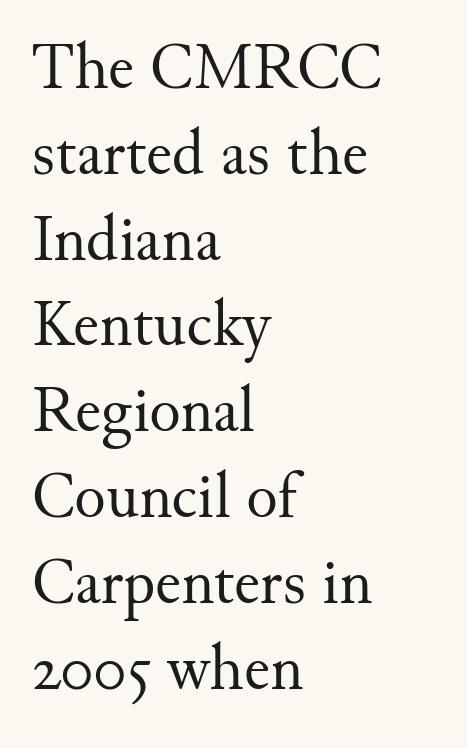
The image shows 65 px regular-weight serif type, upright; set left-aligned, normal line spacing (1.32x), normal letter spacing, not underlined; medium stroke contrast and a small x-height.
